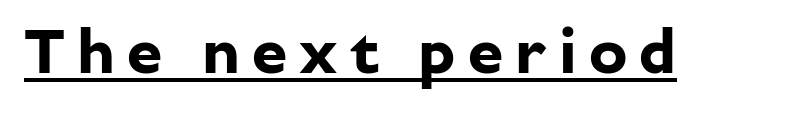
Posture: vertical. The passage shown is typed in a proportional face where columns would drift. Every word sits above its own underline. In terms of weight, the rendering is a true, heavy bold.
